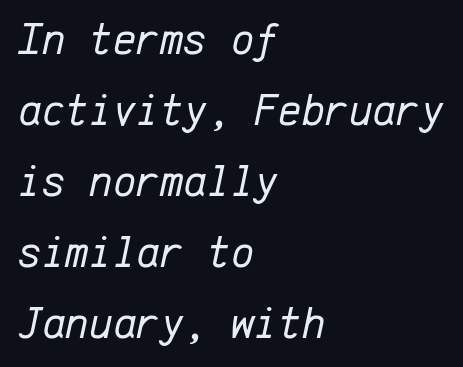
Short note: letters normally spaced. The passage shown is not underscored anywhere. The rendering uses a moderate line-height, typical for paragraphs. Is the type slanted? Yes — the strokes lean at a clear angle. The letters march in equal steps, a hallmark of fixed-pitch type.
